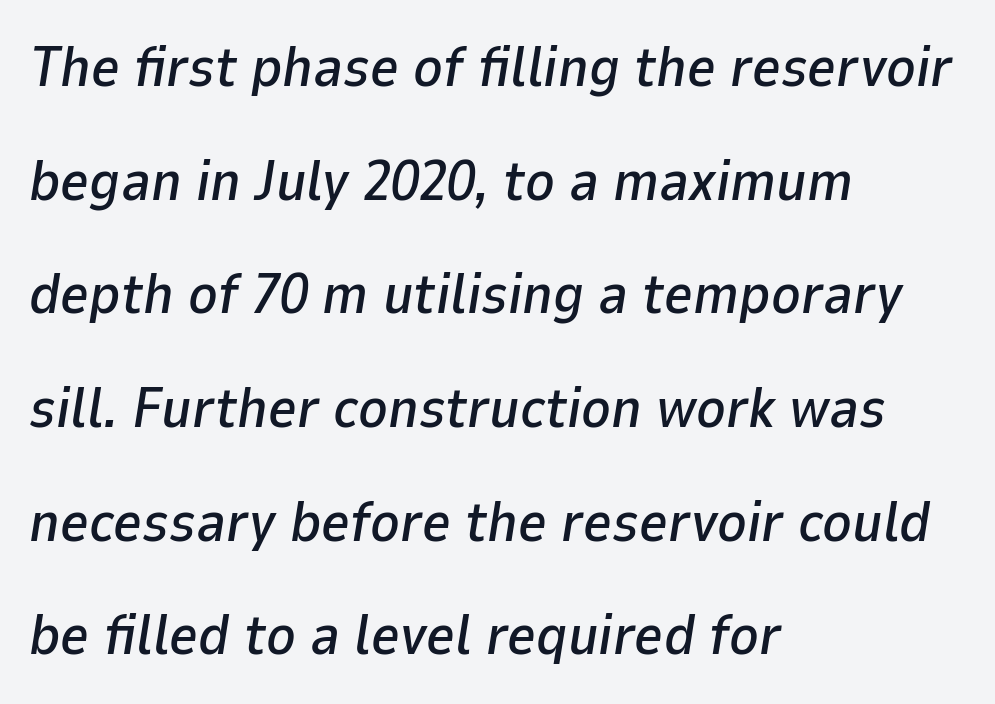
The image shows 56 px text type, italic (leaning right); set left-aligned, loose line spacing (2.03x), normal letter spacing, not underlined; low stroke contrast and a medium x-height.
